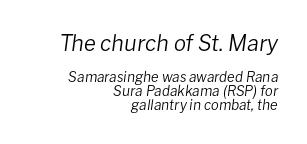
{"italic": "yes", "lean": "right", "slant_degrees": 8, "bold": "no", "underline": "no", "align": "right", "line_spacing": "tight", "line_spacing_ratio": 0.99, "letter_spacing": "normal", "letter_spacing_em": 0.0, "larger_block": "first", "size_ratio": 1.57, "glyph_px": 22}
